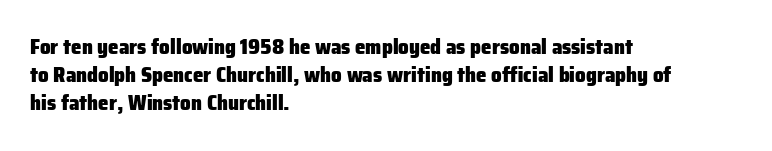
The image shows 21 px bold type, upright; set left-aligned, normal line spacing (1.34x), normal letter spacing, not underlined.
